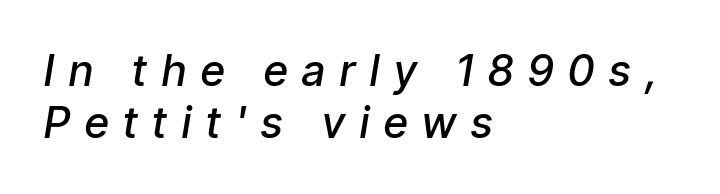
Q: Is the text bold? A: Semi-bold.
Q: Is the text italic (slanted)? A: Yes, it leans right by about 9 degrees.
Q: Is the text underlined? A: No.
Q: How is the paragraph aligned? A: Left-aligned.
Q: Is the spacing between letters normal or unusually wide? A: Unusually wide.
Q: Width (condensed, normal, or wide)? A: Condensed.
Q: Stroke contrast? A: Low.
Q: x-height? A: Medium.
Q: Monospaced? A: No.
